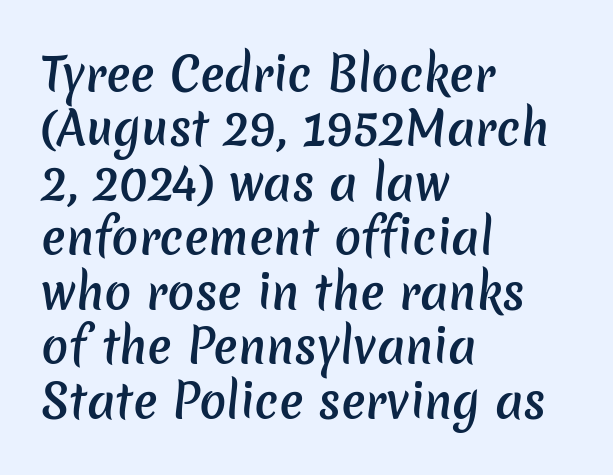
{"serif": "no", "bold": "semi", "weight": "semibold", "width": "normal", "stroke_contrast": "low", "x_height": "medium", "monospaced": "no", "underline": "no", "align": "left", "line_spacing_ratio": 1.21, "letter_spacing": "normal", "letter_spacing_em": 0.0, "glyph_px": 45}
